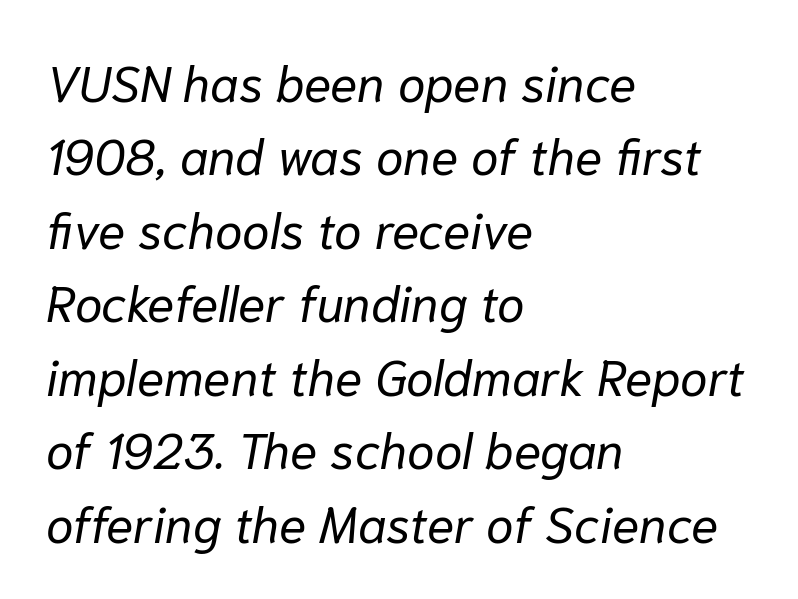
{"italic": "yes", "lean": "right", "slant_degrees": 10, "bold": "no", "weight": "regular", "width": "normal", "stroke_contrast": "low", "x_height": "medium", "monospaced": "no", "underline": "no", "align": "left", "line_spacing": "normal", "line_spacing_ratio": 1.47, "letter_spacing": "normal", "letter_spacing_em": 0.0, "glyph_px": 50}
